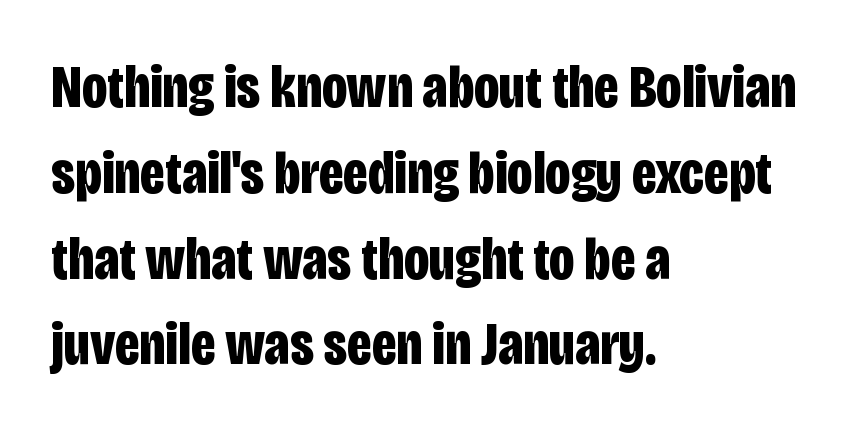
The image shows 60 px bold, condensed sans-serif type, upright; set left-aligned, normal line spacing (1.43x), normal letter spacing, not underlined; low stroke contrast and a large x-height.
